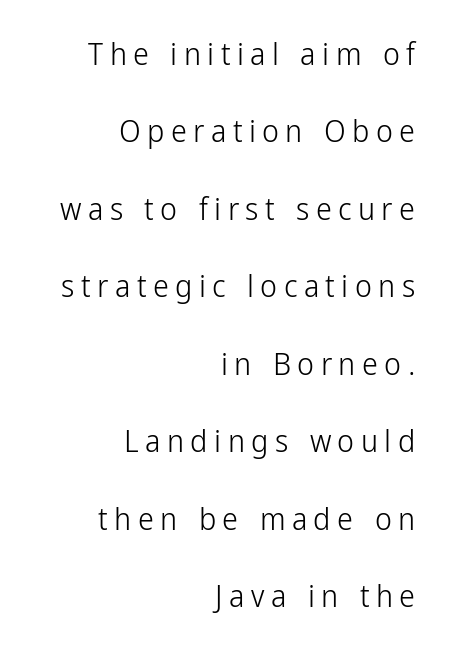
{"serif": "no", "italic": "no", "bold": "no", "weight": "light", "width": "condensed", "stroke_contrast": "low", "x_height": "medium", "monospaced": "no", "underline": "no", "align": "right", "line_spacing": "loose", "line_spacing_ratio": 2.42, "letter_spacing": "wide", "letter_spacing_em": 0.2, "glyph_px": 32}
